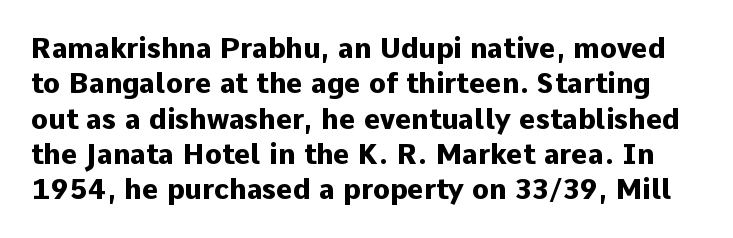
Inter-character spacing is left at the font's built-in metrics. Clear beneath every line of the passage. Spacing verdict: proportional, widths tailored to each character. Bold? Absolutely — the strokes are thick and heavy. Is there any slant? The stems are plumb. The letters carry no serifs — their stems end cleanly without finishing strokes.
